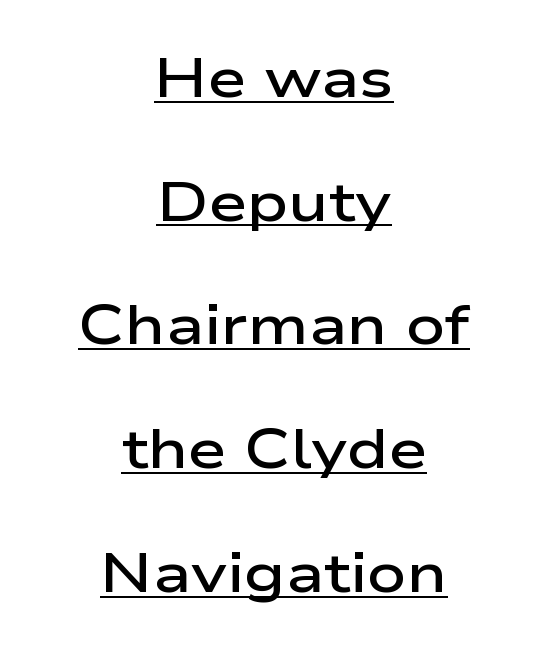
{"serif": "no", "italic": "no", "bold": "semi", "weight": "semibold", "width": "wide", "stroke_contrast": "low", "x_height": "medium", "monospaced": "no", "underline": "yes", "align": "center", "line_spacing": "loose", "line_spacing_ratio": 2.25, "letter_spacing": "normal", "letter_spacing_em": 0.0, "glyph_px": 55}
